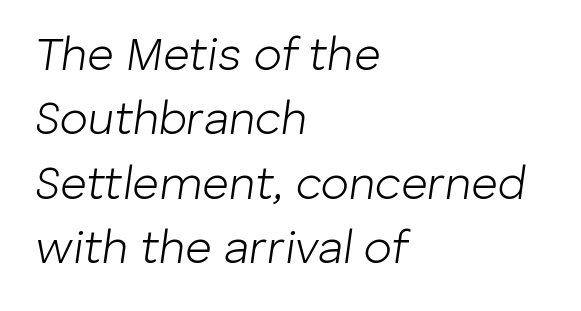
Q: Is the text bold? A: No.
Q: Is the text italic (slanted)? A: Yes, it leans right by about 8 degrees.
Q: Is the text underlined? A: No.
Q: How is the paragraph aligned? A: Left-aligned.
Q: Is the spacing between letters normal or unusually wide? A: Normal.
Q: Is the spacing between lines tight, normal or loose? A: Normal.
Q: Width (condensed, normal, or wide)? A: Normal.
Q: Stroke contrast? A: Low.
Q: x-height? A: Medium.
Q: Monospaced? A: No.
